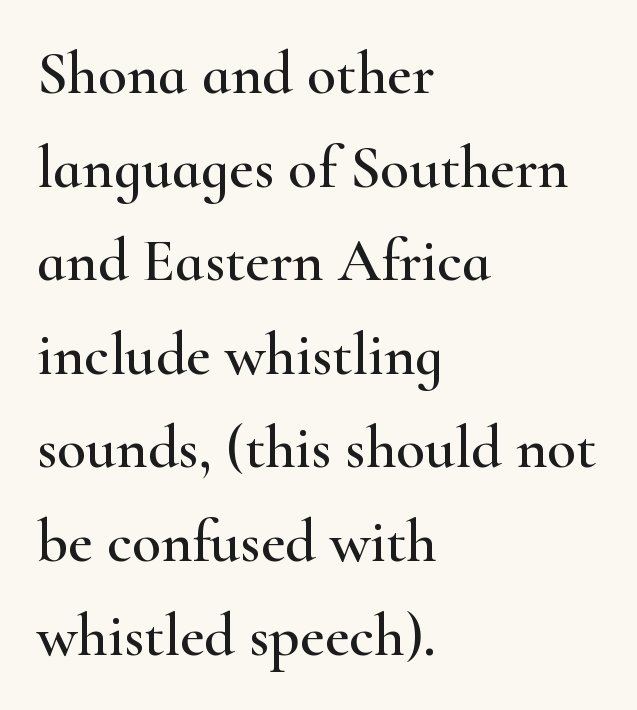
This sample keeps an unexceptional amount of space between lines. The line texture is even and compact thanks to regular tracking. Where is the straight margin? On the left. Descender tails drop into unmarked territory.
